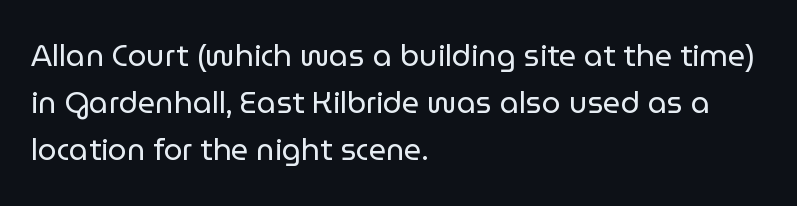
Spacing between characters is what you'd get straight out of the box. Underlining? Definitely not there. Line beginnings align vertically; line endings do not. Posture: straight, roman, zero tilt.
